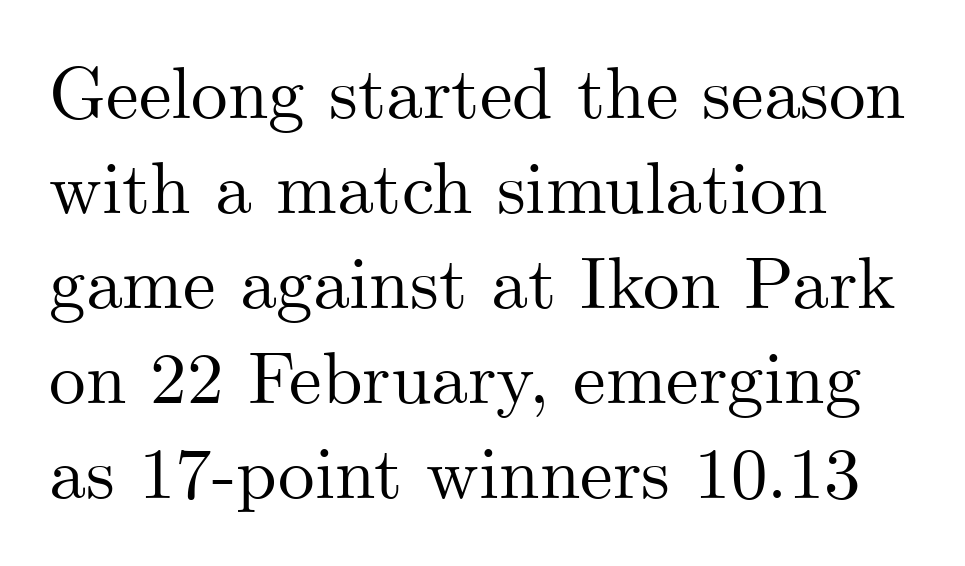
{"serif": "yes", "italic": "no", "width": "normal", "stroke_contrast": "medium", "x_height": "small", "monospaced": "no", "underline": "no", "align": "left", "line_spacing": "normal", "line_spacing_ratio": 1.3, "letter_spacing": "normal", "letter_spacing_em": 0.0, "glyph_px": 73}
